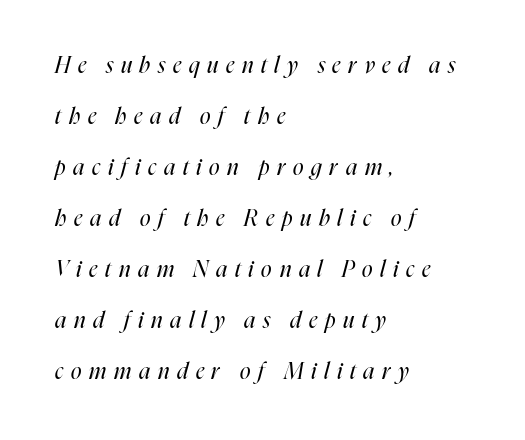
Reading down the block, your eye returns to a fixed left position each line. Observe the lean: these are italic letterforms. Successive baselines arrive slowly, with a big drop between each. A clean baseline with only descenders dipping below it. This rendering widens character spacing well past its baseline value.
